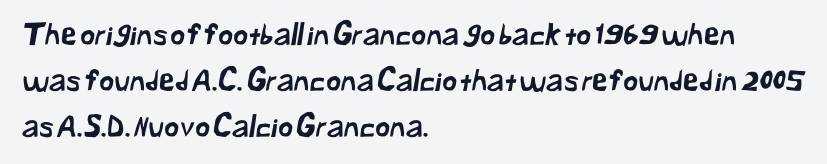
{"serif": "no", "width": "normal", "stroke_contrast": "low", "x_height": "medium", "monospaced": "no", "underline": "no", "align": "left", "line_spacing": "normal", "line_spacing_ratio": 1.58, "letter_spacing": "normal", "letter_spacing_em": 0.0, "glyph_px": 29}
